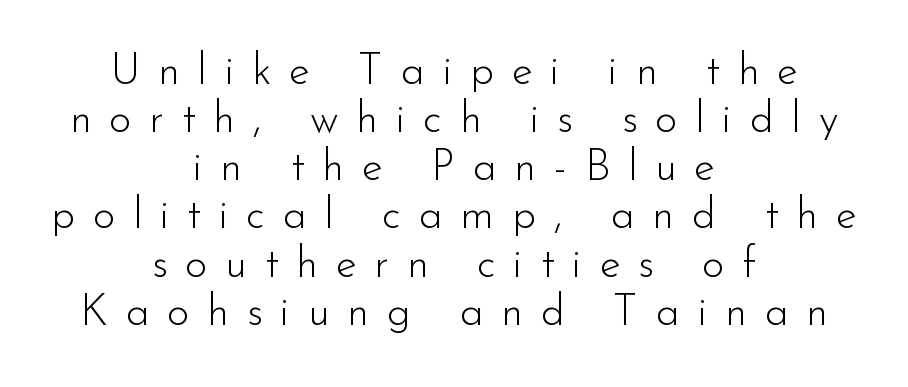
Q: Is the text bold? A: No.
Q: Is the text italic (slanted)? A: No, it is upright.
Q: Is the typeface a serif or a sans-serif typeface? A: Sans-serif.
Q: Is the text underlined? A: No.
Q: How is the paragraph aligned? A: Centered.
Q: Is the spacing between letters normal or unusually wide? A: Unusually wide.
Q: Is the spacing between lines tight, normal or loose? A: Tight.
Q: Width (condensed, normal, or wide)? A: Normal.
Q: Stroke contrast? A: Low.
Q: x-height? A: Small.
Q: Monospaced? A: No.
